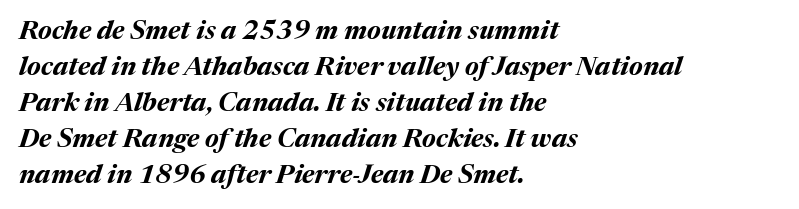
{"italic": "yes", "lean": "right", "slant_degrees": 17, "bold": "yes", "underline": "no", "align": "left", "line_spacing": "normal", "line_spacing_ratio": 1.38, "letter_spacing": "normal", "letter_spacing_em": 0.0, "glyph_px": 26}
